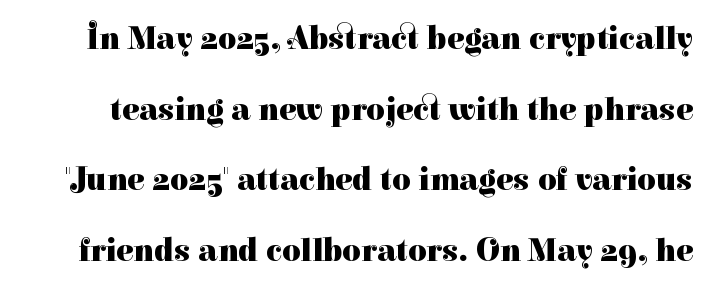
The image shows 32 px heavy serif type, upright; set loose line spacing (2.21x), normal letter spacing, not underlined; high stroke contrast and a medium x-height.
